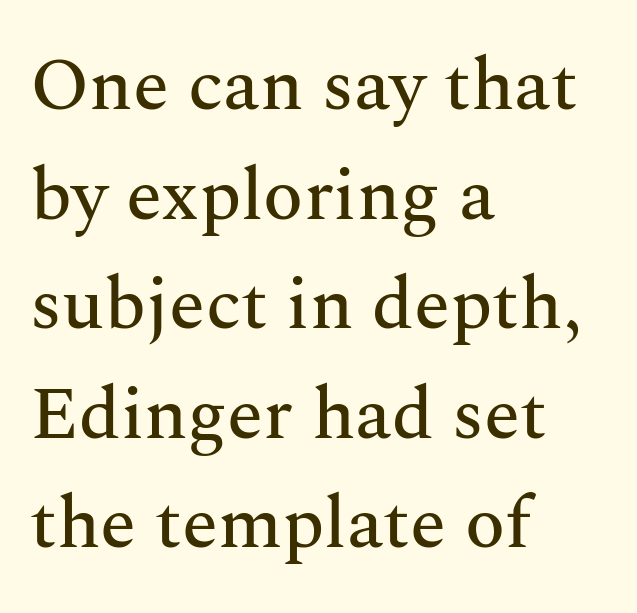
The image shows 74 px serif type, upright; set left-aligned, normal line spacing (1.48x), normal letter spacing, not underlined; medium stroke contrast and a medium x-height.
